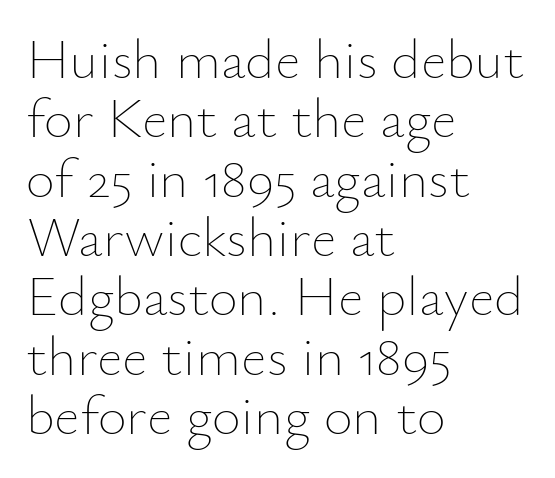
The passage is arranged the way most books set body copy — flush left. Check the space under the baseline: it is left empty. This is roman type, the default non-slanted kind. Students, observe: this is what under-led, compact text looks like. These lines are rendered in a variable-pitch font.
